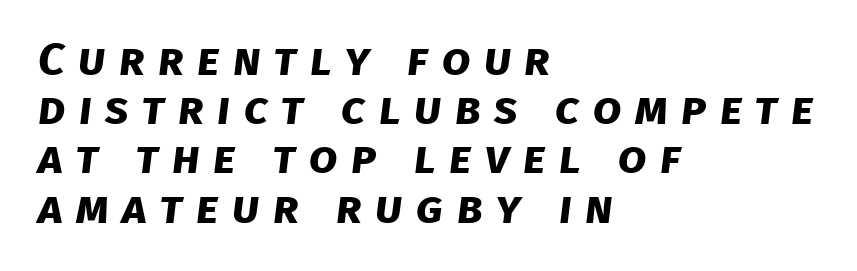
Q: Is the text bold? A: Yes.
Q: Is the typeface a serif or a sans-serif typeface? A: Sans-serif.
Q: Is the text underlined? A: No.
Q: How is the paragraph aligned? A: Left-aligned.
Q: Is the spacing between letters normal or unusually wide? A: Unusually wide.
Q: Is the spacing between lines tight, normal or loose? A: Tight.
Q: Width (condensed, normal, or wide)? A: Normal.
Q: Stroke contrast? A: Low.
Q: x-height? A: Large.
Q: Monospaced? A: No.
